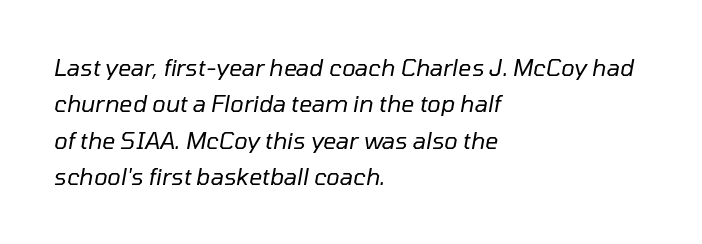
Q: Is the text bold? A: No.
Q: Is the text italic (slanted)? A: Yes, it leans right by about 10 degrees.
Q: Is the text underlined? A: No.
Q: How is the paragraph aligned? A: Left-aligned.
Q: Is the spacing between letters normal or unusually wide? A: Normal.
Q: Is the spacing between lines tight, normal or loose? A: Normal.
